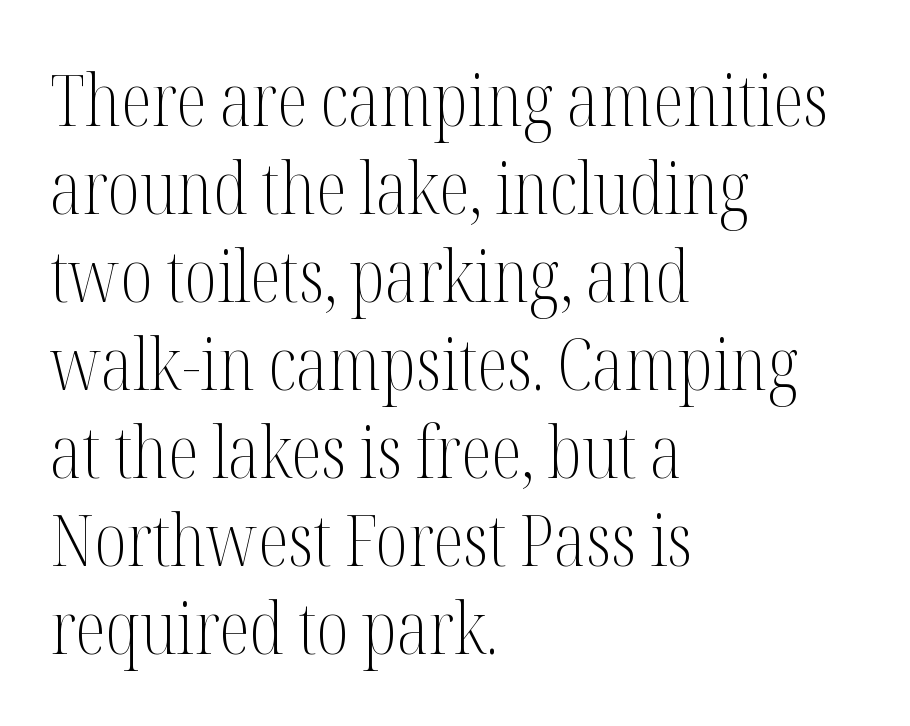
The image shows 71 px light, condensed serif type, upright; set left-aligned, line spacing 1.24x, normal letter spacing, not underlined; medium stroke contrast and a medium x-height.
